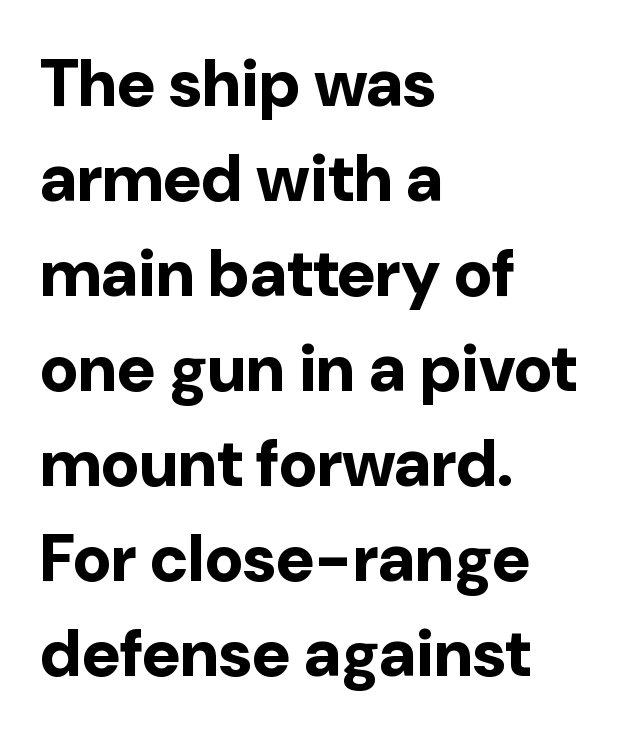
The letters stand upright; this is a roman face. This sample has the flowing, uneven cadence of proportional lettering. Look at the bottom of the vertical strokes: they stop flat, with no serifs. Look at the stroke-to-counter ratio: heavy, a bold.
